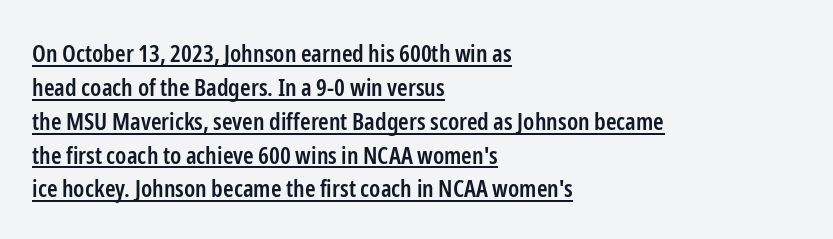
The image shows 24 px text type, upright; set left-aligned, normal line spacing (1.41x), normal letter spacing, underlined.
